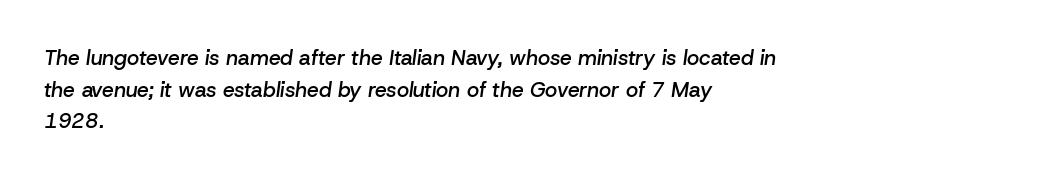
The image shows 21 px text type, italic (leaning right); set left-aligned, normal line spacing (1.51x), normal letter spacing, not underlined.
